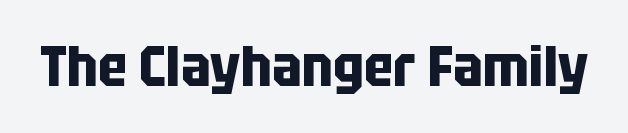
Q: Is the text bold? A: Yes.
Q: Is the text italic (slanted)? A: No, it is upright.
Q: Is the typeface a serif or a sans-serif typeface? A: Sans-serif.
Q: Is the text underlined? A: No.
Q: Is the spacing between letters normal or unusually wide? A: Normal.
Q: Width (condensed, normal, or wide)? A: Condensed.
Q: Stroke contrast? A: Low.
Q: x-height? A: Large.
Q: Monospaced? A: No.
